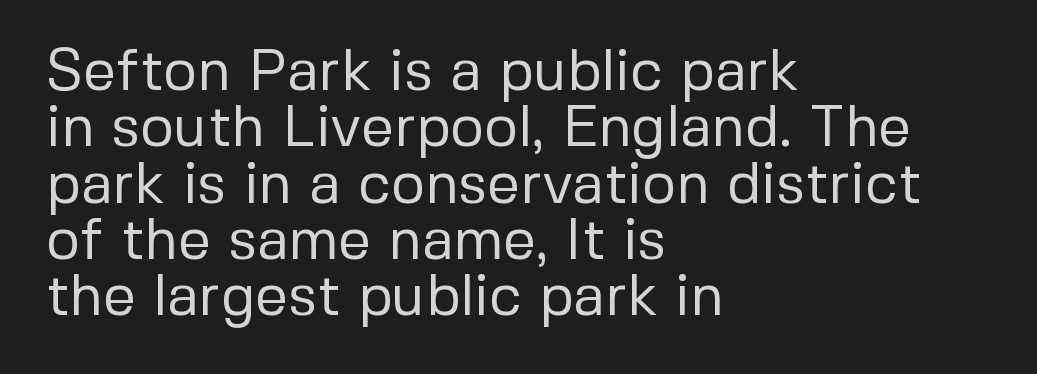
{"serif": "no", "italic": "no", "bold": "no", "weight": "regular", "width": "normal", "stroke_contrast": "low", "x_height": "medium", "monospaced": "no", "underline": "no", "align": "left", "line_spacing": "tight", "line_spacing_ratio": 0.97, "letter_spacing": "normal", "letter_spacing_em": 0.0, "glyph_px": 58}
